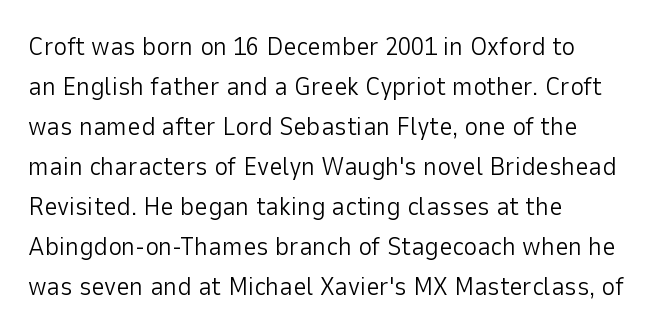
{"italic": "no", "bold": "no", "underline": "no", "align": "left", "line_spacing": "normal", "line_spacing_ratio": 1.54, "letter_spacing": "normal", "letter_spacing_em": 0.0, "glyph_px": 26}
